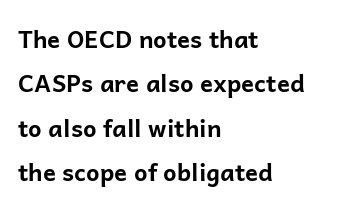
{"italic": "no", "bold": "yes", "underline": "no", "align": "left", "line_spacing_ratio": 1.85, "letter_spacing": "normal", "letter_spacing_em": 0.0, "glyph_px": 24}
